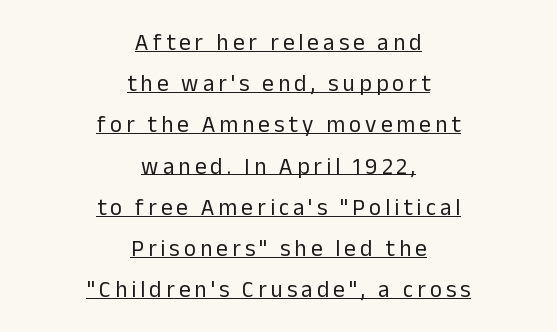
Caption: lettering with a line underneath. Posture: upright roman. Heaviness? Minimal to ordinary, like unemphasized prose. The paragraph has two soft edges and a firm central axis.
